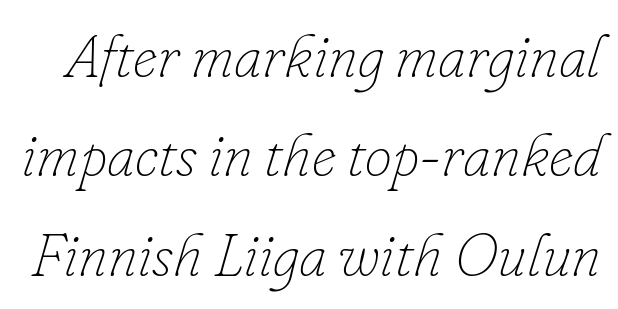
{"italic": "yes", "lean": "right", "slant_degrees": 16, "bold": "no", "weight": "thin", "width": "normal", "stroke_contrast": "low", "x_height": "small", "monospaced": "no", "underline": "no", "line_spacing": "normal", "line_spacing_ratio": 1.63, "letter_spacing": "normal", "letter_spacing_em": 0.0, "glyph_px": 61}
